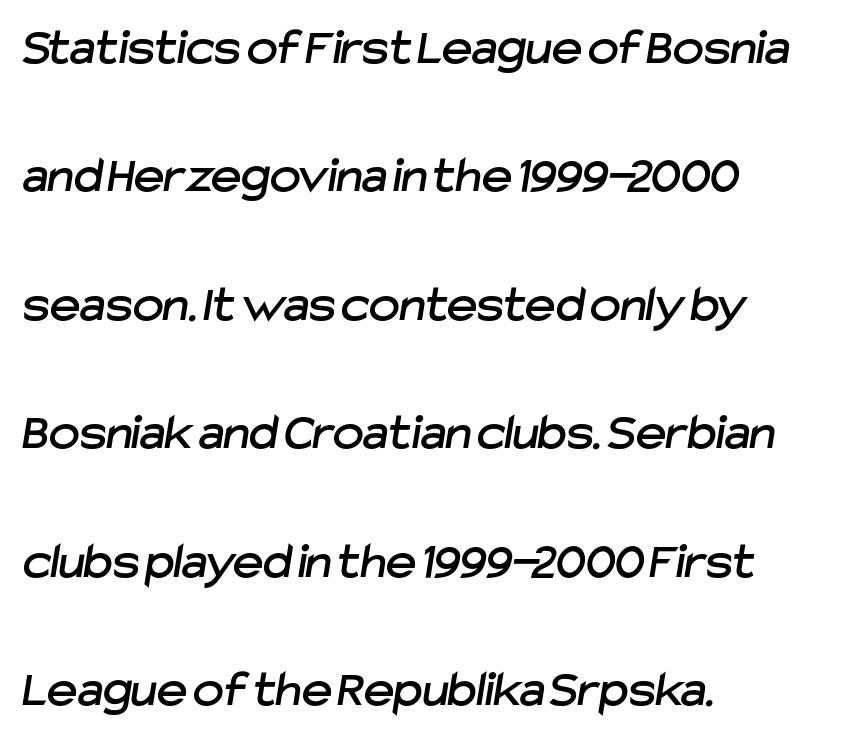
The face used here is a sans, in the tradition of grotesques and geometrics. Compared with a centered layout, this one pins lines to the left instead. A clean baseline with only descenders dipping below it. Airy leading. These lines are rendered in a variable-pitch font. Is the letter spacing exaggerated? No — it looks like the ordinary default.
